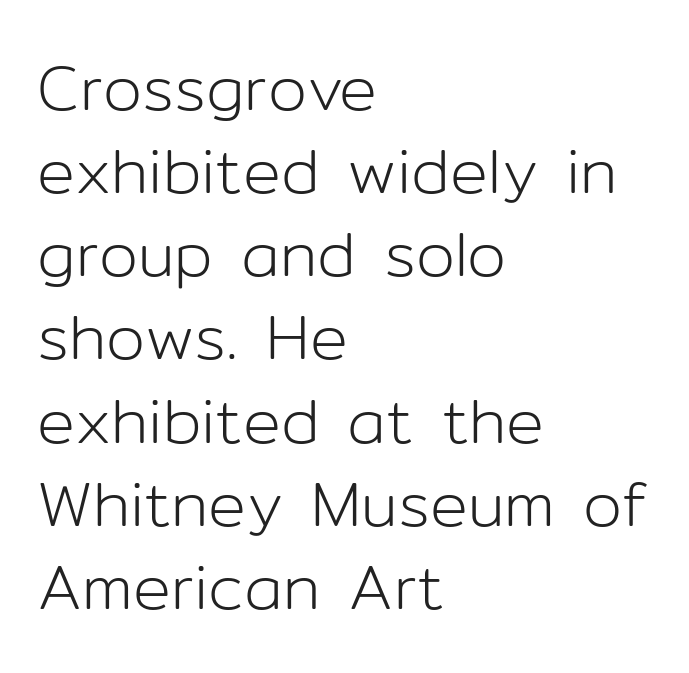
Varying glyph widths throughout — classic text-font behaviour. Does the copy run flush right? No — it runs flush left. Interline gaps are of average width in this sample. The glyphs in this specimen are sans serif. The zone under the glyphs is completely vacant.
